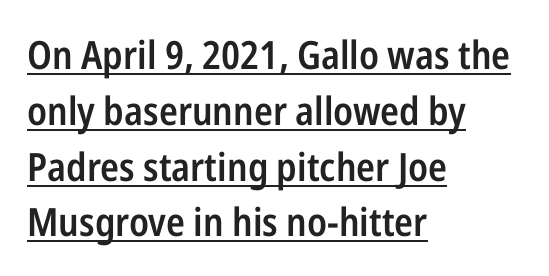
Students, observe: this is what conventionally led text looks like. Notice how the stems are strictly vertical — no italics here. Look at the tracking — it's just the regular setting, nothing added. Slightly chunky letters — semibold, I'd say, not full bold. Alignment: flush left. Proportional: the letters do not fall into vertical columns.
